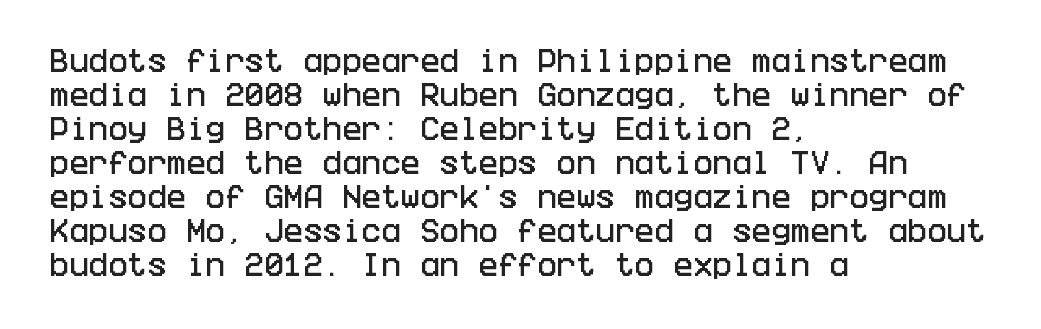
The image shows 26 px text type, upright; set left-aligned, normal line spacing (1.31x), normal letter spacing, not underlined.
